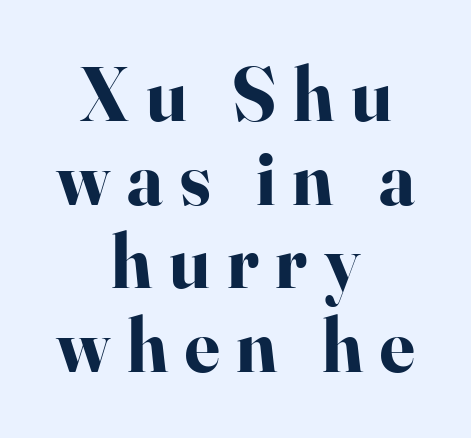
The image shows 76 px bold serif type, upright; set centered, tight line spacing (1.1x), unusually wide letter spacing (+0.22 em), not underlined; high stroke contrast and a small x-height.
